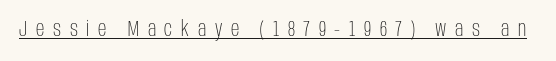
Q: Is the text bold? A: No.
Q: Is the text italic (slanted)? A: No, it is upright.
Q: Is the text underlined? A: Yes.
Q: Is the spacing between letters normal or unusually wide? A: Unusually wide.
